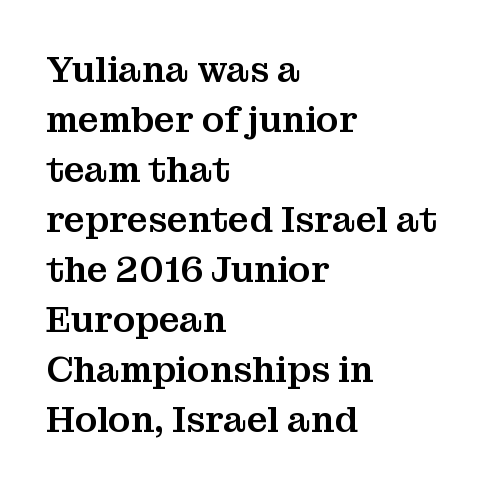
Bare-footed words on every line. Students, note that the glyphs here touch the page at normal intervals. A typesetter would call this leading conventional body-copy spacing. Each letter keeps its own natural width here, so spacing adapts to shape. Short and long lines alike share a common starting point at left. The lettering holds an erect, upright posture throughout.
